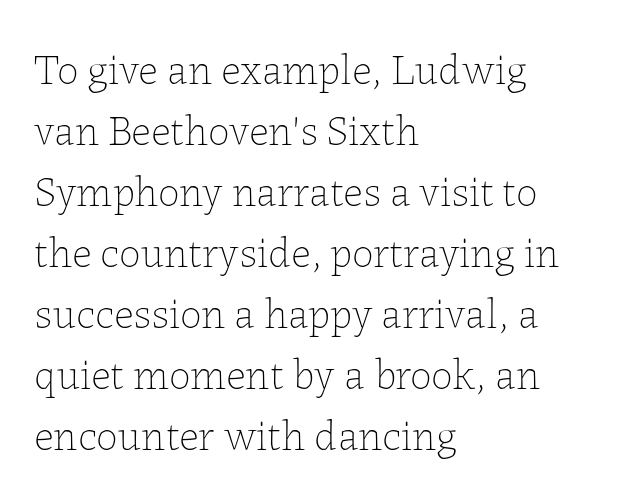
Q: Is the text bold? A: No.
Q: Is the text italic (slanted)? A: No, it is upright.
Q: Is the text underlined? A: No.
Q: How is the paragraph aligned? A: Left-aligned.
Q: Is the spacing between letters normal or unusually wide? A: Normal.
Q: Is the spacing between lines tight, normal or loose? A: Normal.
Q: Width (condensed, normal, or wide)? A: Normal.
Q: Stroke contrast? A: Low.
Q: x-height? A: Medium.
Q: Monospaced? A: No.
